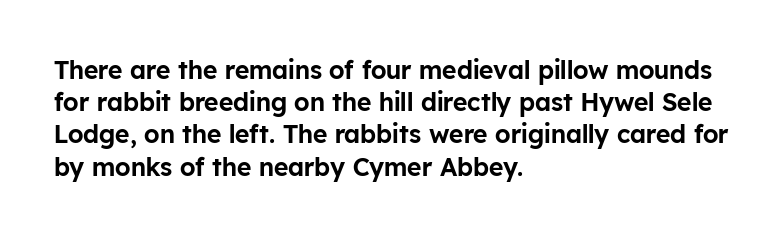
No italicization has been applied; the sample stays upright. This sample uses plain, unmodified letter spacing. Decoration check: the copy has no underline. The typesetter chose a ragged-right arrangement here. Interline gaps are of average width in this sample.
